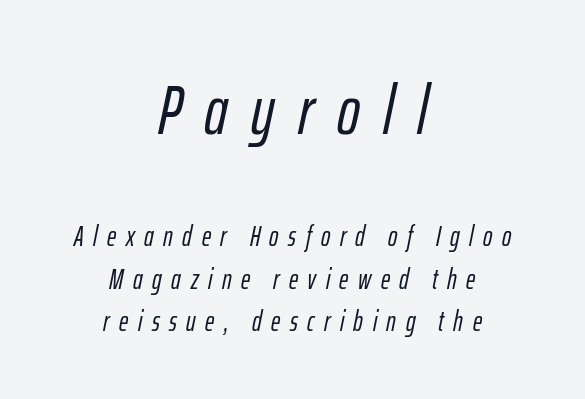
The letterforms stand isolated, each surrounded by extra space. The leading is moderate, giving the passage an even texture. The space beneath each line is pristine and unruled. A typesetter would call this proportional, since set widths differ per character. Looking at the ascenders, they clearly lean. The block sitting higher on the canvas is the one with enlarged characters.
